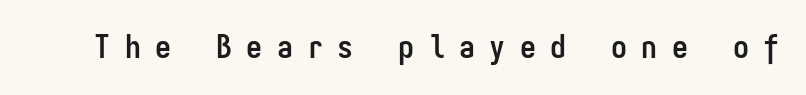
The image shows 32 px semibold, condensed sans-serif type, upright, monospaced; set unusually wide letter spacing (+0.45 em), not underlined; low stroke contrast and a medium x-height.
